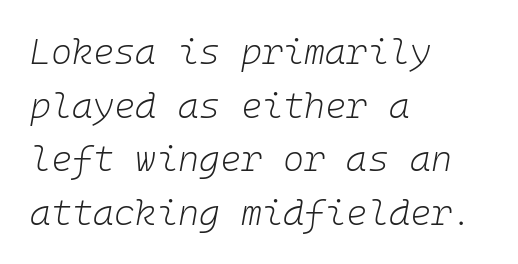
The image shows 36 px light type, italic (leaning right), monospaced; set left-aligned, normal line spacing (1.49x), normal letter spacing, not underlined; low stroke contrast and a medium x-height.
